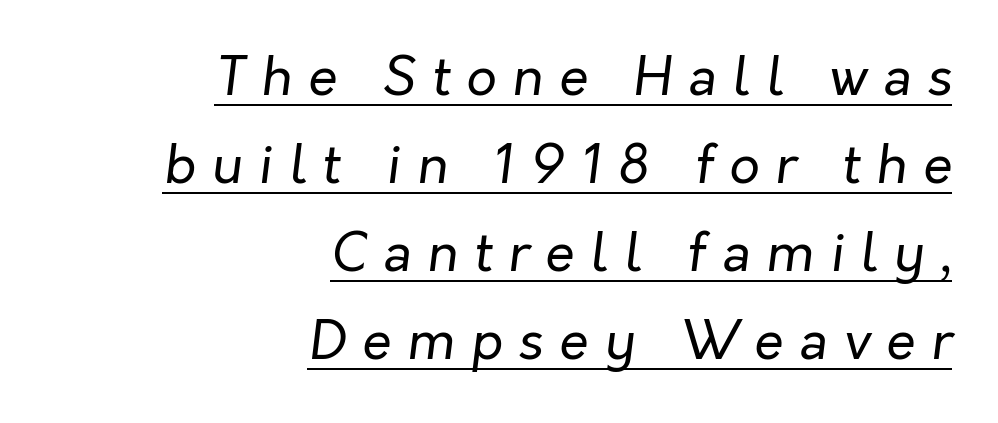
The image shows 53 px regular-weight type, italic (leaning right); set right-aligned, normal line spacing (1.66x), unusually wide letter spacing (+0.3 em), underlined; low stroke contrast and a medium x-height.
